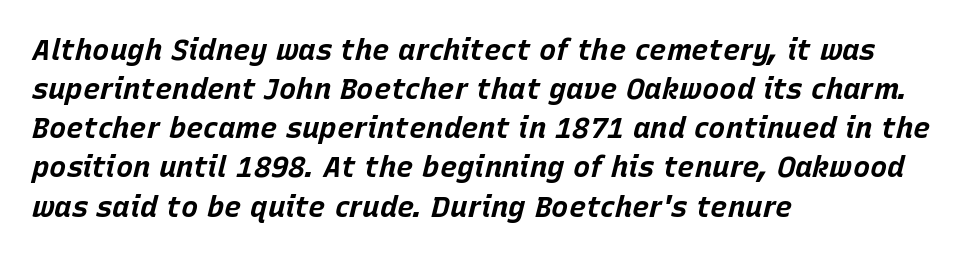
Q: Is the text bold? A: Yes.
Q: Is the text italic (slanted)? A: Yes, it leans right by about 15 degrees.
Q: Is the text underlined? A: No.
Q: How is the paragraph aligned? A: Left-aligned.
Q: Is the spacing between letters normal or unusually wide? A: Normal.
Q: Is the spacing between lines tight, normal or loose? A: Normal.
Q: Width (condensed, normal, or wide)? A: Normal.
Q: Stroke contrast? A: Low.
Q: x-height? A: Large.
Q: Monospaced? A: No.
